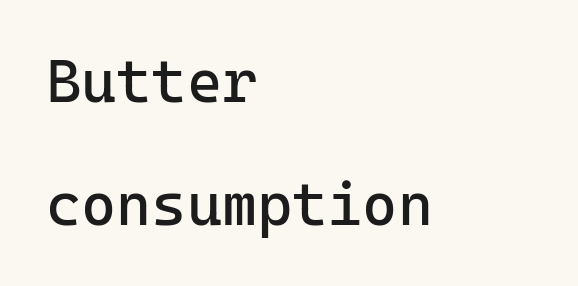
The image shows 60 px regular-weight sans-serif type, upright, monospaced; set left-aligned, loose line spacing (2.05x), normal letter spacing, not underlined; low stroke contrast and a medium x-height.
